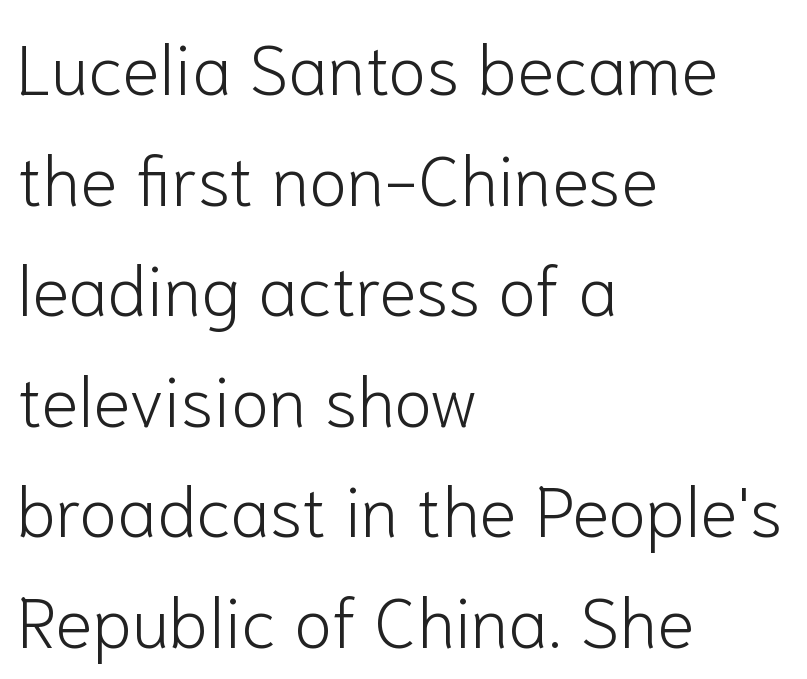
The image shows 70 px light sans-serif type, upright; set left-aligned, normal line spacing (1.58x), normal letter spacing, not underlined; low stroke contrast and a medium x-height.
